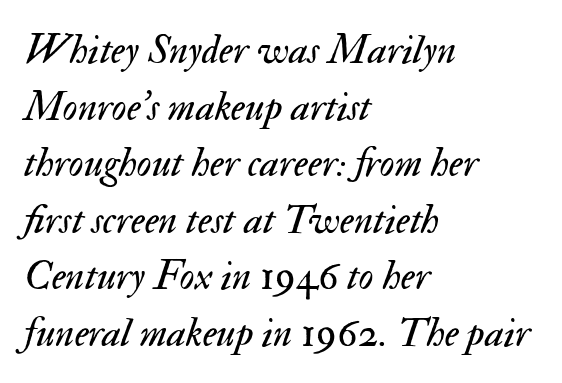
The image shows 41 px regular-weight type, italic (leaning right); set left-aligned, normal line spacing (1.38x), normal letter spacing, not underlined; medium stroke contrast and a small x-height.
